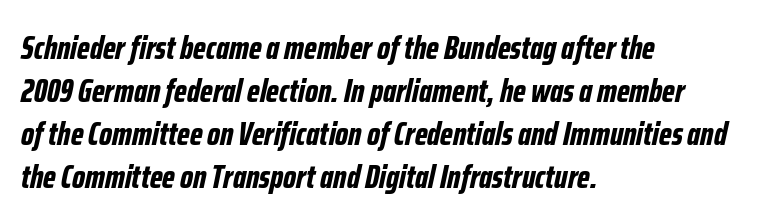
The image shows 33 px bold, condensed type, italic (leaning right); set left-aligned, normal line spacing (1.3x), normal letter spacing, not underlined; low stroke contrast and a medium x-height.
